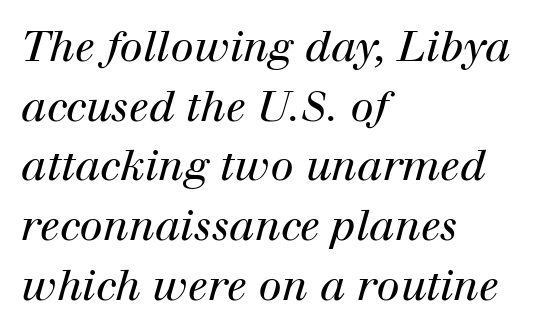
The image shows 42 px regular-weight serif type, italic (leaning right); set left-aligned, normal line spacing (1.42x), normal letter spacing, not underlined; high stroke contrast and a medium x-height.
